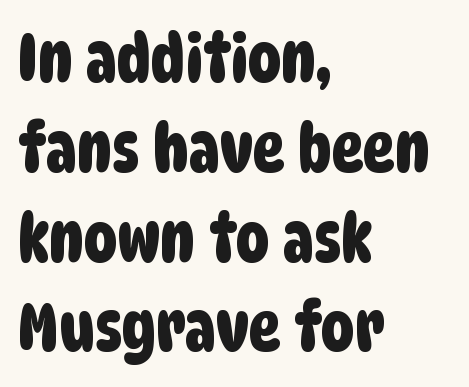
Q: Is the typeface a serif or a sans-serif typeface? A: Sans-serif.
Q: Is the text underlined? A: No.
Q: How is the paragraph aligned? A: Left-aligned.
Q: Is the spacing between letters normal or unusually wide? A: Normal.
Q: Is the spacing between lines tight, normal or loose? A: Normal.
Q: Width (condensed, normal, or wide)? A: Condensed.
Q: Stroke contrast? A: Low.
Q: x-height? A: Large.
Q: Monospaced? A: No.
